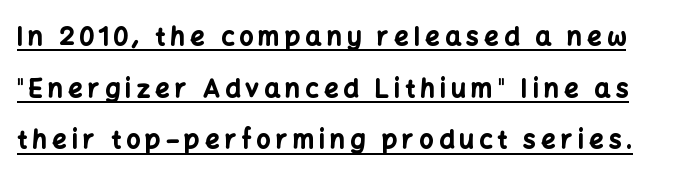
Every word sits above its own underline. The passage shown stacks its lines with a broad gap. The characters look thick and weighty, a clear bold. The passage shown has open, widely tracked lettering throughout. Italic? Not at all — the glyphs are vertical.
